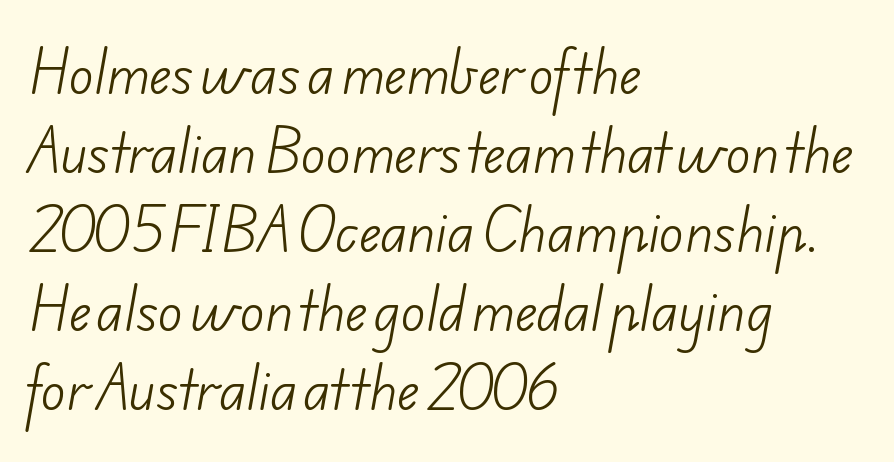
The image shows 52 px light sans-serif type; set left-aligned, normal line spacing (1.52x), normal letter spacing, not underlined; low stroke contrast and a small x-height.
